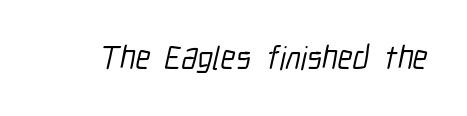
{"serif": "no", "width": "condensed", "stroke_contrast": "low", "x_height": "medium", "monospaced": "no", "underline": "no", "letter_spacing": "normal", "letter_spacing_em": 0.0, "glyph_px": 33}
